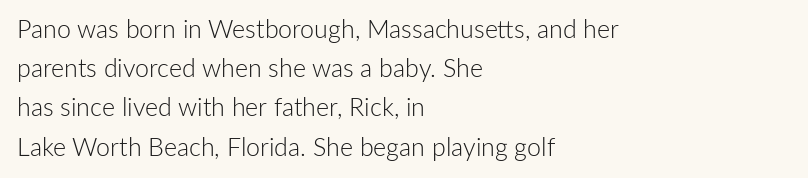
Q: Is the text bold? A: No.
Q: Is the text italic (slanted)? A: No, it is upright.
Q: Is the text underlined? A: No.
Q: How is the paragraph aligned? A: Left-aligned.
Q: Is the spacing between letters normal or unusually wide? A: Normal.
Q: Is the spacing between lines tight, normal or loose? A: Normal.
